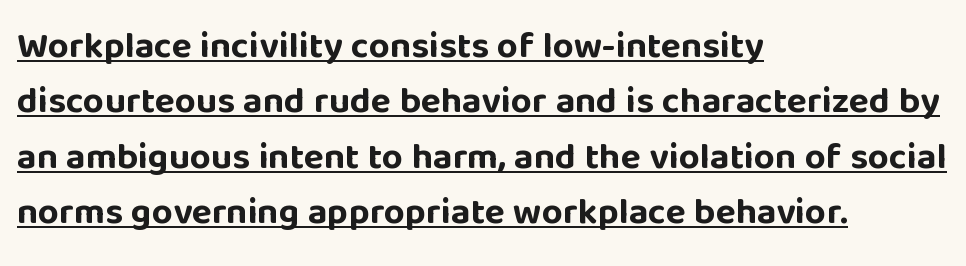
{"serif": "no", "italic": "no", "bold": "yes", "weight": "bold", "width": "normal", "stroke_contrast": "low", "x_height": "large", "monospaced": "no", "underline": "yes", "align": "left", "line_spacing": "normal", "line_spacing_ratio": 1.5, "letter_spacing": "normal", "letter_spacing_em": 0.0, "glyph_px": 37}
